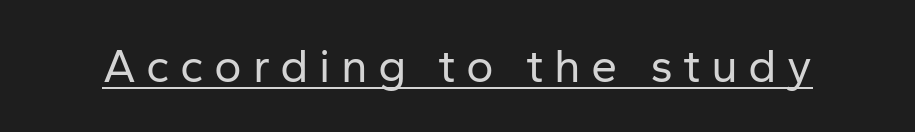
The image shows 47 px regular-weight sans-serif type, upright; set unusually wide letter spacing (+0.22 em), underlined; low stroke contrast and a medium x-height.
